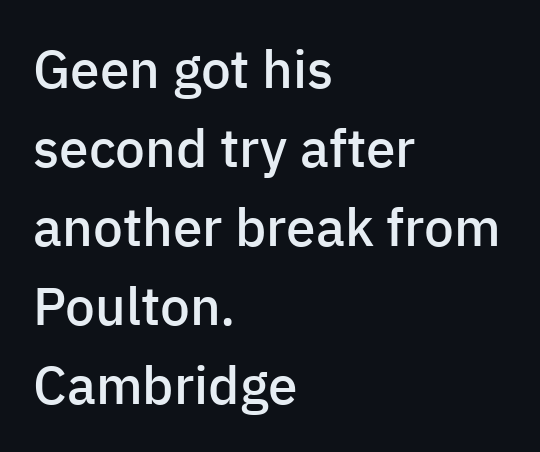
Typographically, this falls in the sans-serif category. These lines were composed using upright roman letters. The line texture is even and compact thanks to regular tracking. Words float on clear page, feet unadorned. How would I describe the line gaps? Plain and ordinary. The rendering anchors every line to the left-hand side.
